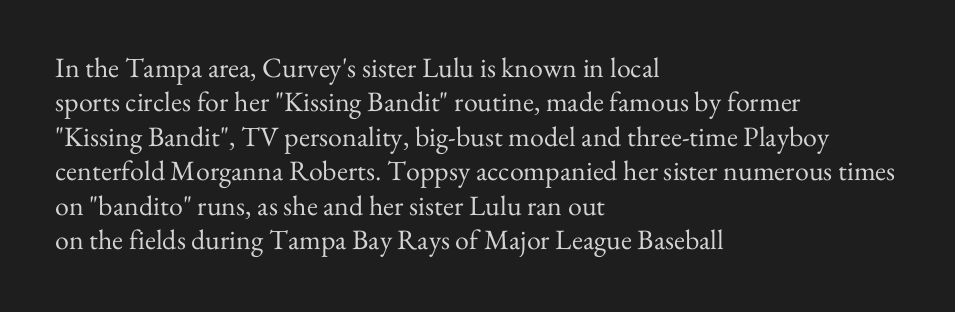
{"serif": "yes", "italic": "no", "bold": "no", "weight": "regular", "width": "normal", "stroke_contrast": "medium", "x_height": "small", "monospaced": "no", "underline": "no", "align": "left", "line_spacing_ratio": 1.23, "letter_spacing": "normal", "letter_spacing_em": 0.0, "glyph_px": 28}
